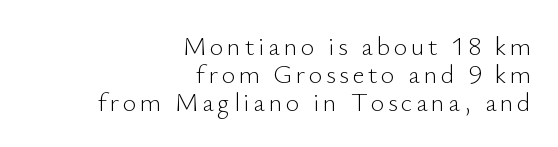
Q: Is the text bold? A: No.
Q: Is the text italic (slanted)? A: No, it is upright.
Q: Is the text underlined? A: No.
Q: How is the paragraph aligned? A: Right-aligned.
Q: Is the spacing between lines tight, normal or loose? A: Tight.
